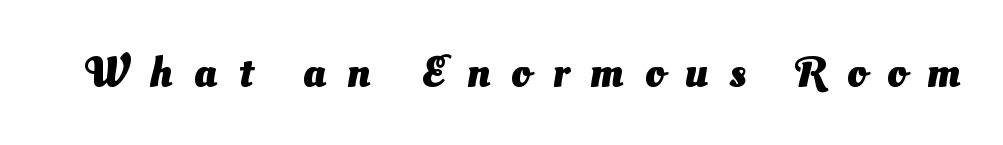
Nobody drew a line under any word here. Inter-character spacing is expanded well beyond the font's built-in metrics. Heavy, bold letterforms. The face used here is proportionally spaced, like ordinary book or web type.
